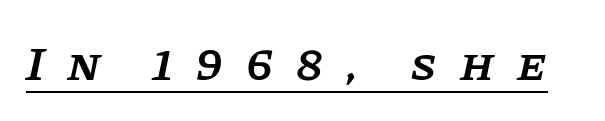
The image shows 48 px semibold serif type, italic (leaning right); set unusually wide letter spacing (+0.48 em), underlined; low stroke contrast and a large x-height.
